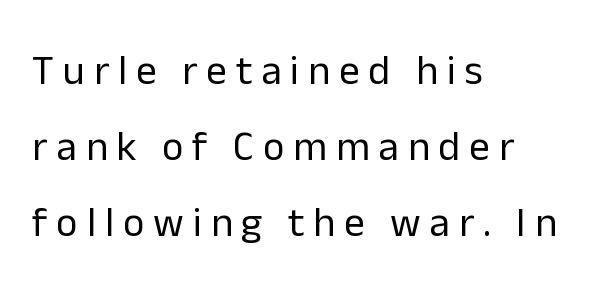
In CSS terms this would be text-align: left. Varying glyph widths throughout — classic text-font behaviour. The rendering inserts visible extra space after every character. The letters stand upright; this is a roman face. Nope, no serifs anywhere on these letters. The space beneath each line is pristine and unruled.
